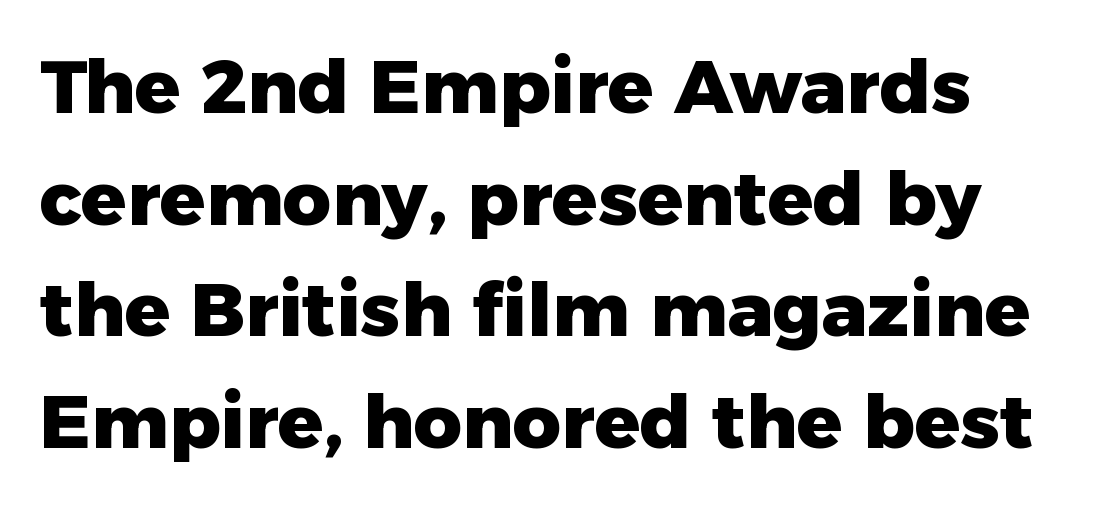
Q: Is the text bold? A: Yes.
Q: Is the text italic (slanted)? A: No, it is upright.
Q: Is the typeface a serif or a sans-serif typeface? A: Sans-serif.
Q: Is the text underlined? A: No.
Q: Is the spacing between letters normal or unusually wide? A: Normal.
Q: Is the spacing between lines tight, normal or loose? A: Normal.
Q: Width (condensed, normal, or wide)? A: Normal.
Q: Stroke contrast? A: Low.
Q: x-height? A: Medium.
Q: Monospaced? A: No.
